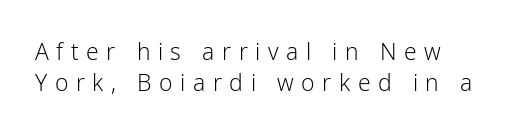
Q: Is the text bold? A: No.
Q: Is the text italic (slanted)? A: No, it is upright.
Q: Is the text underlined? A: No.
Q: How is the paragraph aligned? A: Left-aligned.
Q: Is the spacing between letters normal or unusually wide? A: Unusually wide.
Q: Is the spacing between lines tight, normal or loose? A: Normal.
